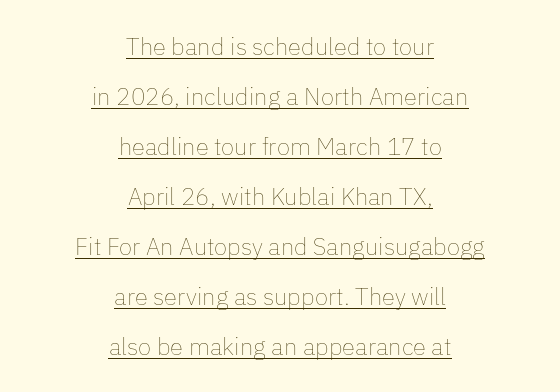
Q: Is the text bold? A: No.
Q: Is the text italic (slanted)? A: No, it is upright.
Q: Is the text underlined? A: Yes.
Q: How is the paragraph aligned? A: Centered.
Q: Is the spacing between letters normal or unusually wide? A: Normal.
Q: Is the spacing between lines tight, normal or loose? A: Loose.
